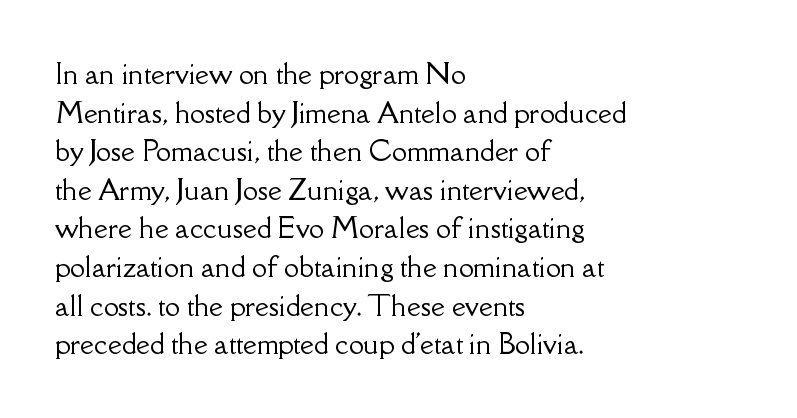
The image shows 27 px text type, upright; set left-aligned, normal line spacing (1.43x), normal letter spacing, not underlined.
